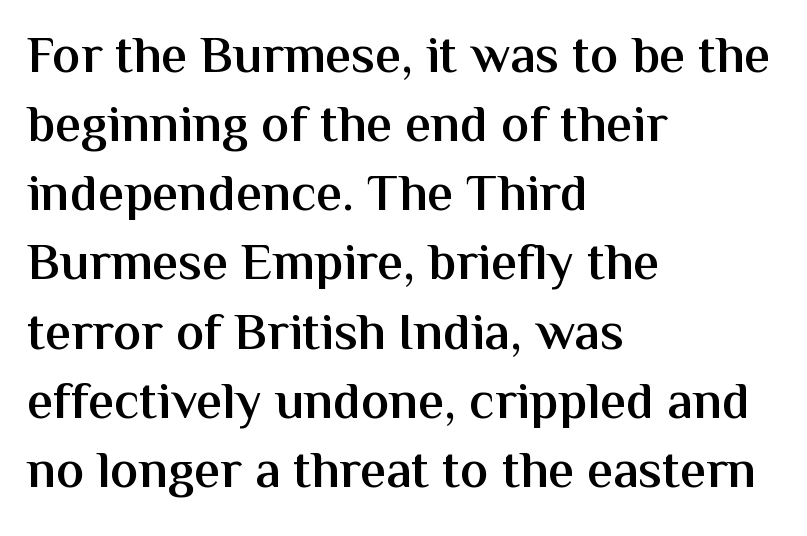
{"serif": "no", "italic": "no", "bold": "semi", "weight": "semibold", "width": "normal", "stroke_contrast": "medium", "x_height": "medium", "monospaced": "no", "underline": "no", "align": "left", "line_spacing": "normal", "line_spacing_ratio": 1.33, "letter_spacing": "normal", "letter_spacing_em": 0.0, "glyph_px": 52}
